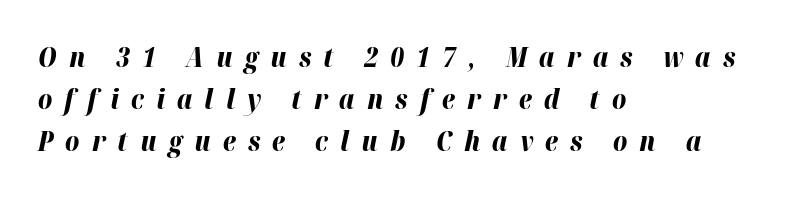
{"italic": "yes", "lean": "right", "slant_degrees": 12, "bold": "yes", "underline": "no", "align": "left", "line_spacing": "normal", "line_spacing_ratio": 1.55, "letter_spacing": "wide", "letter_spacing_em": 0.45, "glyph_px": 27}
